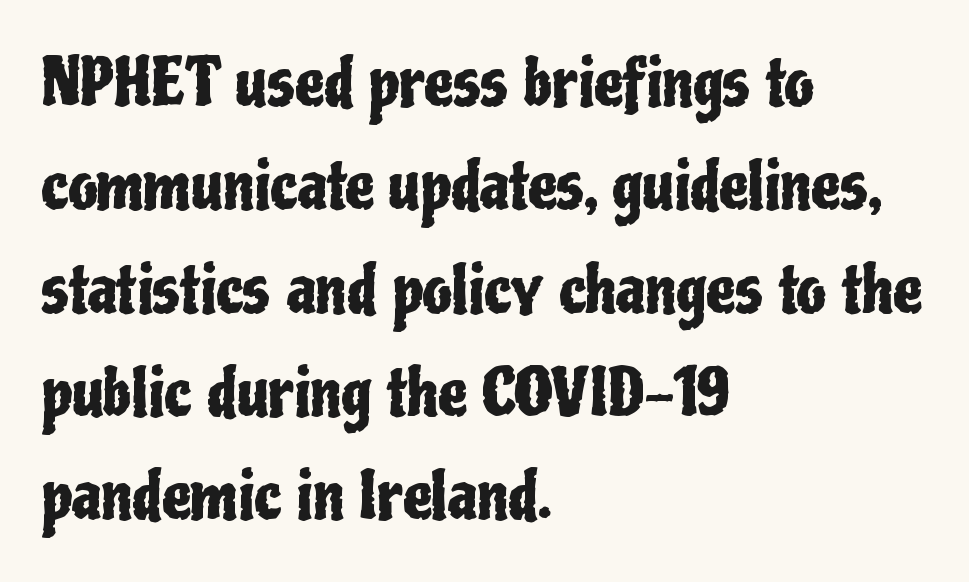
Q: Is the text italic (slanted)? A: No, it is upright.
Q: Is the typeface a serif or a sans-serif typeface? A: Sans-serif.
Q: Is the text underlined? A: No.
Q: How is the paragraph aligned? A: Left-aligned.
Q: Is the spacing between letters normal or unusually wide? A: Normal.
Q: Is the spacing between lines tight, normal or loose? A: Normal.
Q: Width (condensed, normal, or wide)? A: Condensed.
Q: Stroke contrast? A: Low.
Q: x-height? A: Medium.
Q: Monospaced? A: No.
